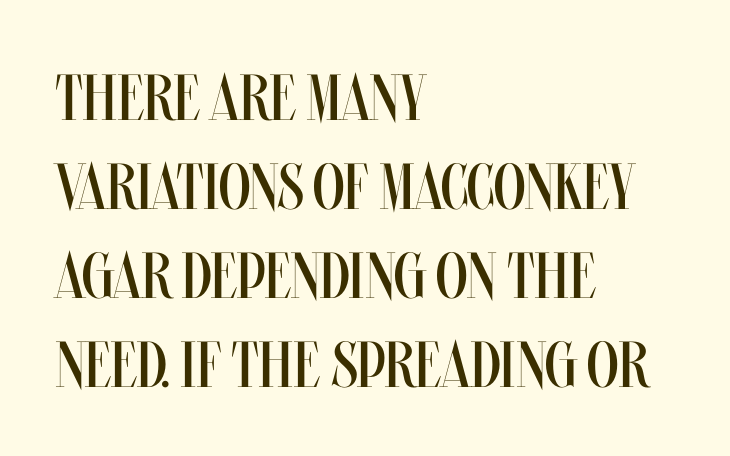
{"italic": "no", "bold": "no", "weight": "regular", "width": "condensed", "stroke_contrast": "medium", "x_height": "large", "monospaced": "no", "underline": "no", "align": "left", "line_spacing": "normal", "line_spacing_ratio": 1.37, "letter_spacing": "normal", "letter_spacing_em": 0.0, "glyph_px": 65}
